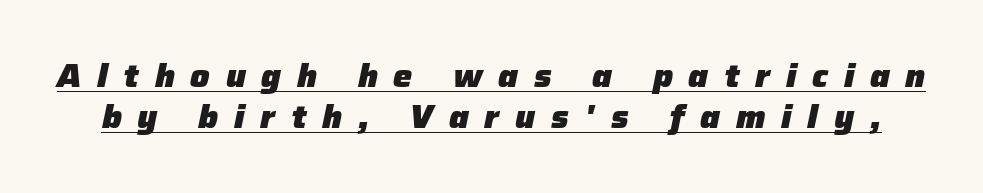
Underlined type. A full-strength bold gives these letters their thick strokes. What stands out about the letter spacing? Its width — letters are far apart. The passage shown leans; its letterforms are oblique. Evenly set lines give the paragraph a standard silhouette.
